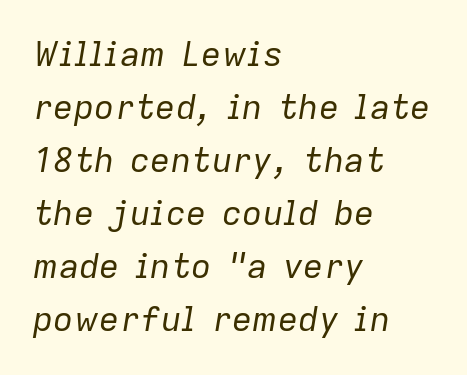
The image shows 34 px regular-weight type, italic (leaning right); set left-aligned, normal line spacing (1.56x), normal letter spacing, not underlined; low stroke contrast and a medium x-height.
